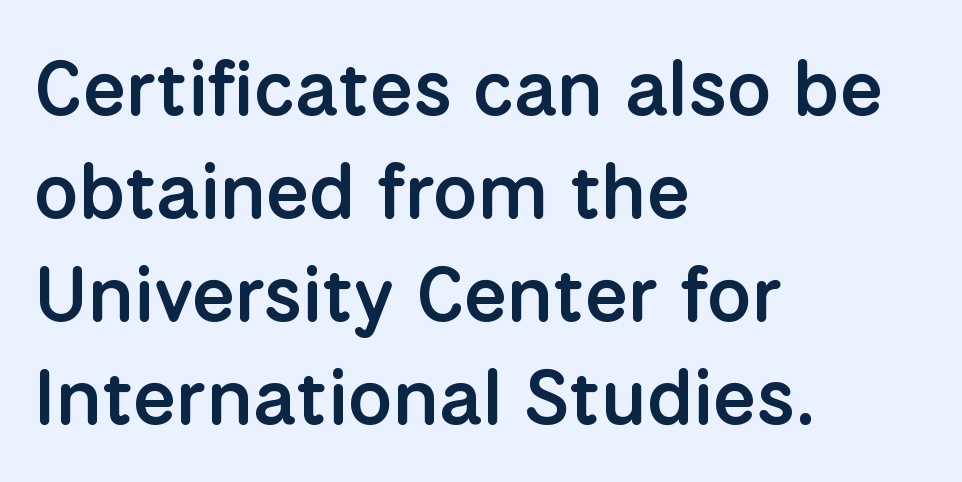
The compositor pushed each line to the left boundary. The letters are semibold — heavier than regular but short of a full bold. Characters follow at the spacing the type designer built in. The area under the type is left untouched. Regarding serifs, this sample does without them.
